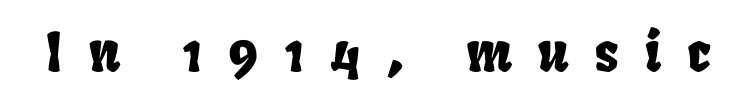
This sample has the flowing, uneven cadence of proportional lettering. Type without underlining. The letterforms stand isolated, each surrounded by extra space.
